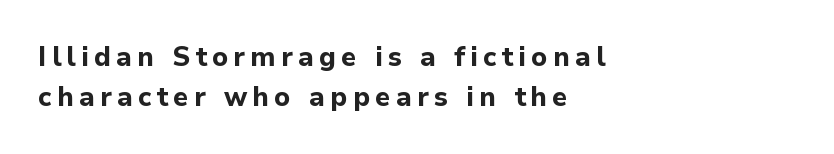
The image shows 27 px bold type, upright; set left-aligned, normal line spacing (1.48x), not underlined.
